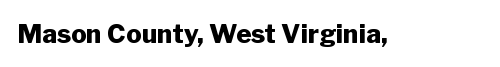
The image shows 26 px bold type, upright; set normal letter spacing, not underlined.
